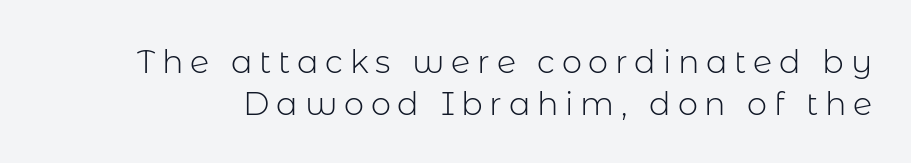
{"serif": "no", "italic": "no", "bold": "no", "weight": "light", "width": "normal", "stroke_contrast": "low", "x_height": "medium", "monospaced": "no", "underline": "no", "line_spacing": "normal", "line_spacing_ratio": 1.3, "letter_spacing": "wide", "letter_spacing_em": 0.21, "glyph_px": 32}
